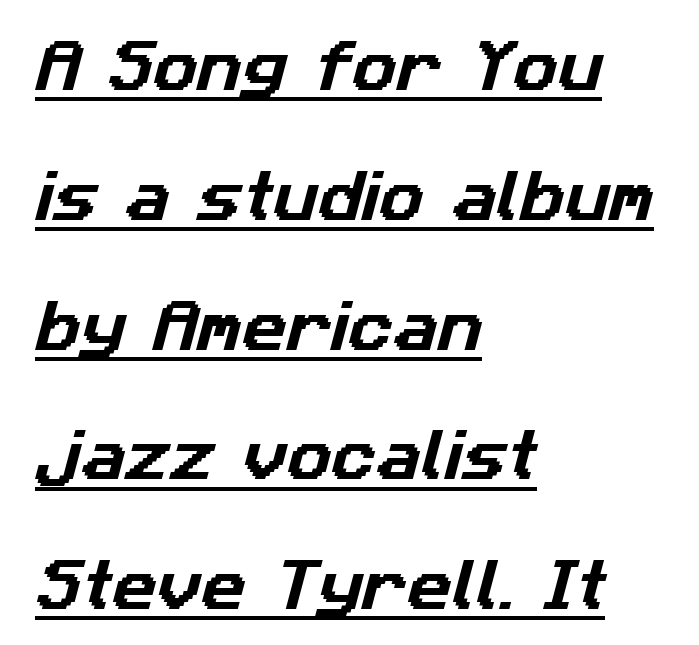
Q: Is the typeface a serif or a sans-serif typeface? A: Sans-serif.
Q: Is the text underlined? A: Yes.
Q: How is the paragraph aligned? A: Left-aligned.
Q: Is the spacing between letters normal or unusually wide? A: Normal.
Q: Is the spacing between lines tight, normal or loose? A: Loose.
Q: Width (condensed, normal, or wide)? A: Normal.
Q: Stroke contrast? A: Low.
Q: x-height? A: Medium.
Q: Monospaced? A: No.
